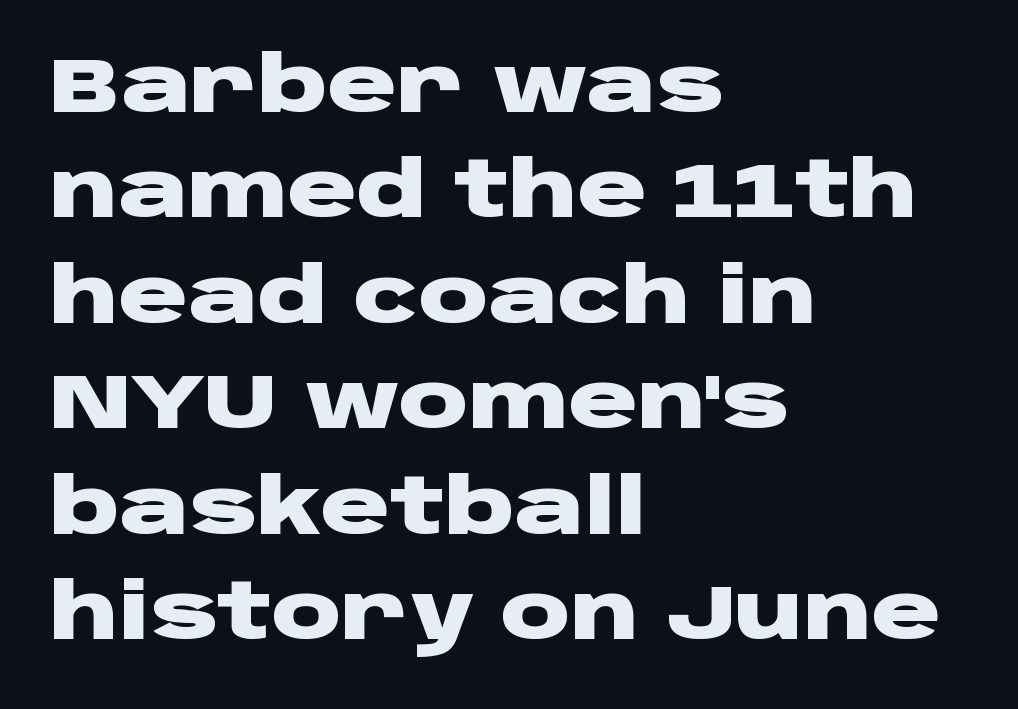
Q: Is the text bold? A: Yes.
Q: Is the text italic (slanted)? A: No, it is upright.
Q: Is the typeface a serif or a sans-serif typeface? A: Sans-serif.
Q: Is the text underlined? A: No.
Q: How is the paragraph aligned? A: Left-aligned.
Q: Is the spacing between letters normal or unusually wide? A: Normal.
Q: Is the spacing between lines tight, normal or loose? A: Normal.
Q: Width (condensed, normal, or wide)? A: Wide.
Q: Stroke contrast? A: Low.
Q: x-height? A: Large.
Q: Monospaced? A: No.
